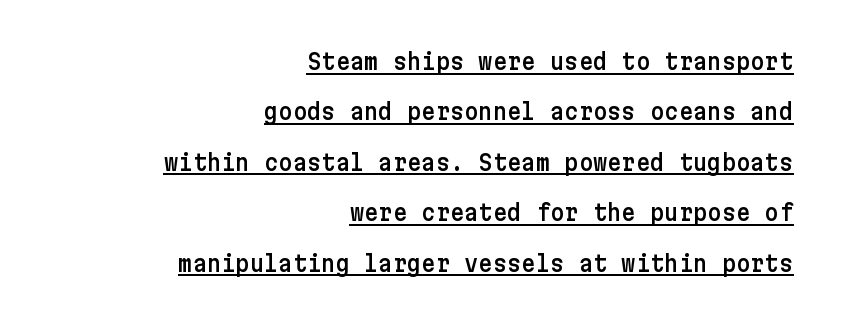
{"italic": "no", "underline": "yes", "align": "right", "line_spacing": "loose", "line_spacing_ratio": 2.29, "letter_spacing": "normal", "letter_spacing_em": 0.0, "glyph_px": 22}
